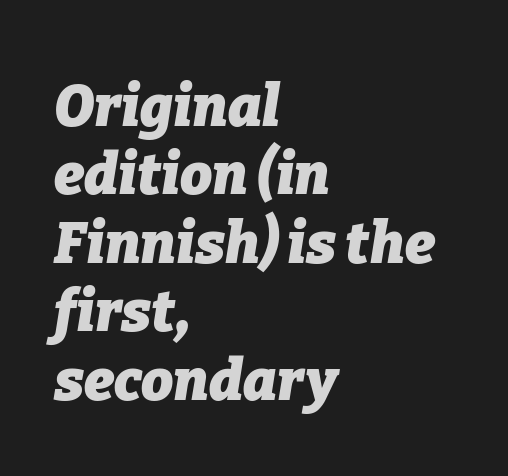
Q: Is the text bold? A: Yes.
Q: Is the text italic (slanted)? A: Yes, it leans right by about 9 degrees.
Q: Is the text underlined? A: No.
Q: How is the paragraph aligned? A: Left-aligned.
Q: Is the spacing between letters normal or unusually wide? A: Normal.
Q: Width (condensed, normal, or wide)? A: Normal.
Q: Stroke contrast? A: Low.
Q: x-height? A: Medium.
Q: Monospaced? A: No.
